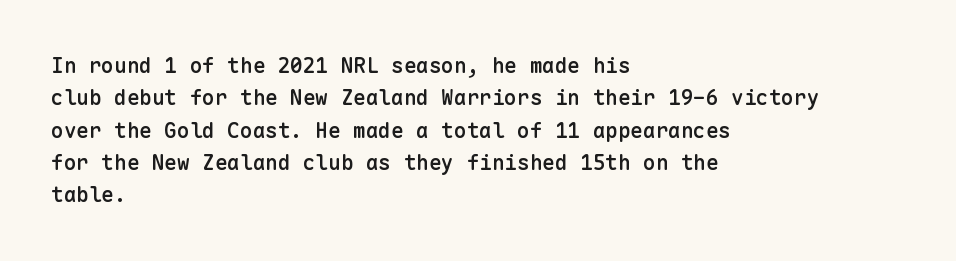
Italic? Not at all — the glyphs are vertical. Visually the block forms a straight wall on the left and a jagged coastline on the right. The horizontal fit of the characters is conventional and even. No word sits above an underline.
